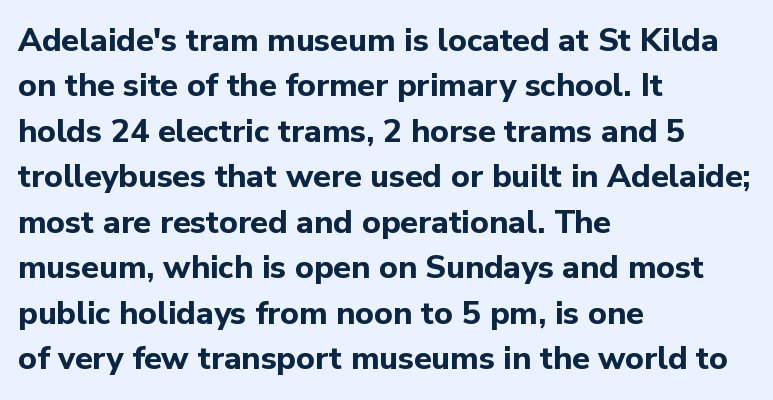
{"serif": "no", "italic": "no", "bold": "yes", "weight": "bold", "width": "normal", "stroke_contrast": "low", "x_height": "medium", "monospaced": "no", "underline": "no", "align": "left", "line_spacing": "normal", "line_spacing_ratio": 1.42, "letter_spacing": "normal", "letter_spacing_em": 0.0, "glyph_px": 32}
